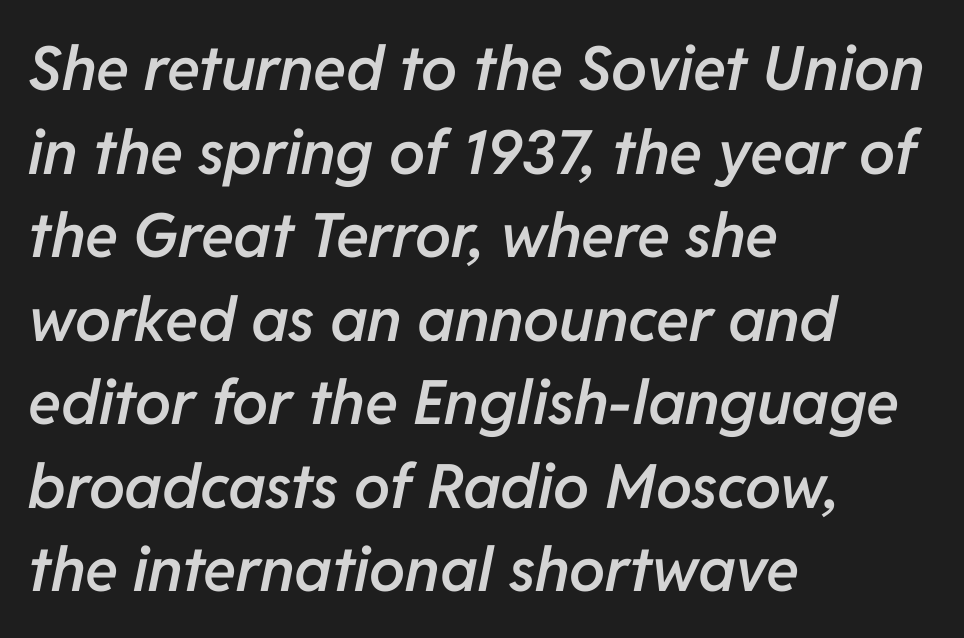
{"italic": "yes", "lean": "right", "slant_degrees": 11, "bold": "semi", "weight": "semibold", "width": "normal", "stroke_contrast": "low", "x_height": "medium", "monospaced": "no", "underline": "no", "align": "left", "line_spacing": "normal", "line_spacing_ratio": 1.37, "letter_spacing": "normal", "letter_spacing_em": 0.0, "glyph_px": 61}
